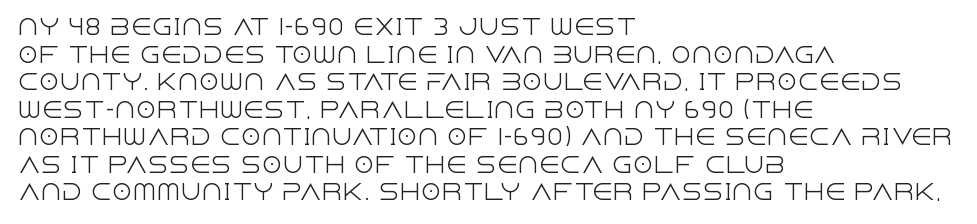
Teacher's note: observe the even left margin — that is flush-left alignment. The line texture is even and compact thanks to regular tracking. The lettering stays uniformly vertical, giving the passage a roman look. The baseline area is clear.
